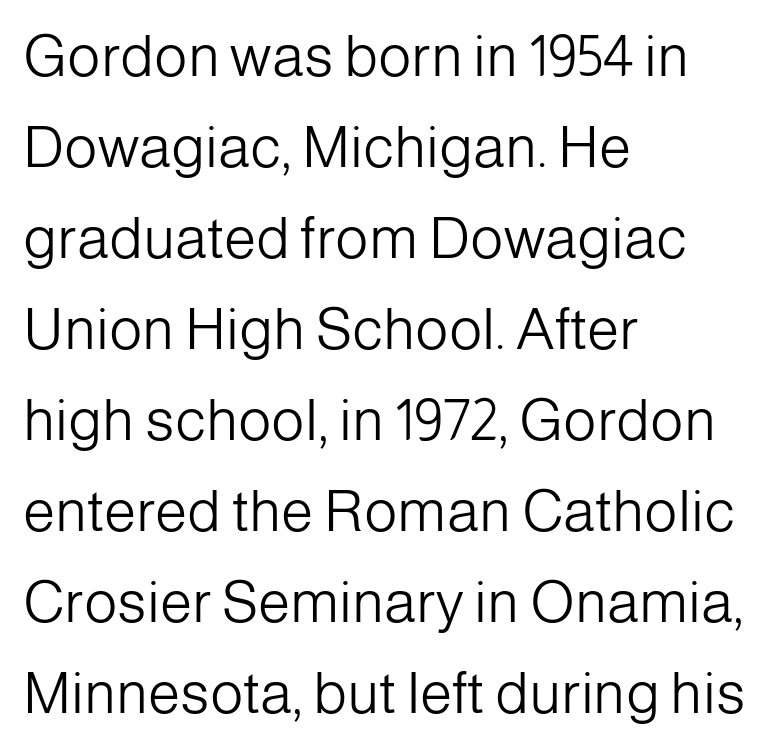
The image shows 58 px light sans-serif type, upright; set left-aligned, normal line spacing (1.57x), normal letter spacing, not underlined; low stroke contrast and a medium x-height.
